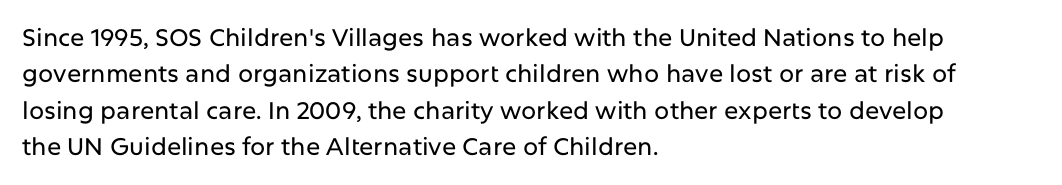
A normal amount of white space separates one row of letters from the next. Is there any slant? The stems are plumb. Nobody touched the tracking dial on this one. Quick note: underline off.
